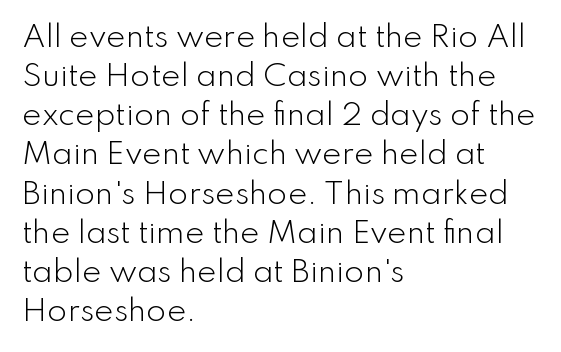
{"serif": "no", "italic": "no", "bold": "no", "weight": "light", "width": "normal", "stroke_contrast": "low", "x_height": "small", "monospaced": "no", "underline": "no", "align": "left", "line_spacing": "normal", "line_spacing_ratio": 1.35, "letter_spacing": "normal", "letter_spacing_em": 0.0, "glyph_px": 29}
